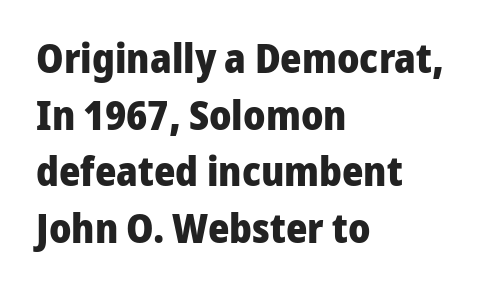
The image shows 41 px heavy sans-serif type, upright; set left-aligned, normal line spacing (1.38x), normal letter spacing, not underlined; low stroke contrast and a medium x-height.
